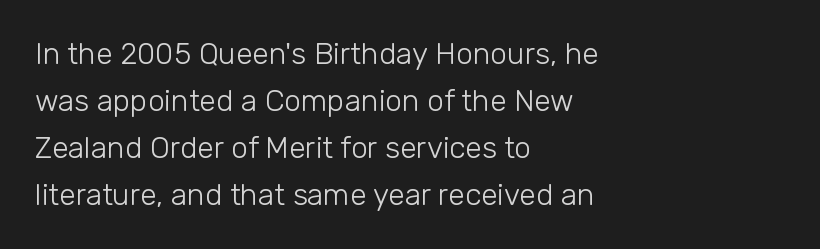
{"serif": "no", "italic": "no", "bold": "no", "weight": "light", "width": "normal", "stroke_contrast": "low", "x_height": "medium", "monospaced": "no", "underline": "no", "align": "left", "line_spacing": "normal", "line_spacing_ratio": 1.57, "letter_spacing": "normal", "letter_spacing_em": 0.0, "glyph_px": 30}
